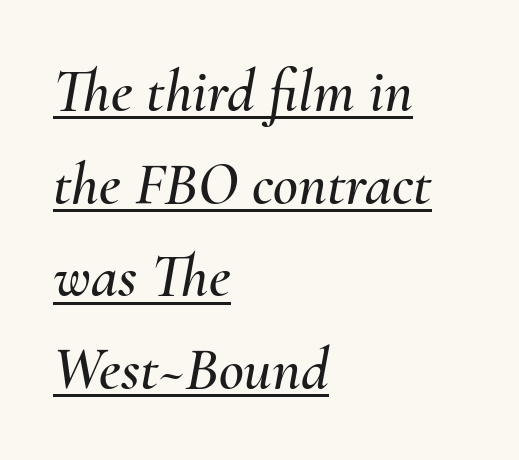
The image shows 61 px text type, italic (leaning right); set left-aligned, normal line spacing (1.52x), normal letter spacing, underlined; medium stroke contrast and a small x-height.
